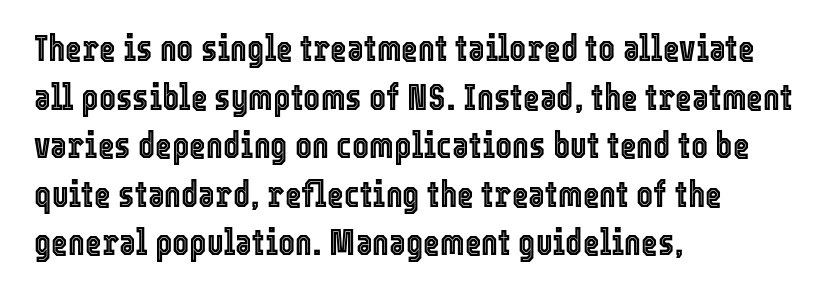
Q: Is the text italic (slanted)? A: No, it is upright.
Q: Is the text underlined? A: No.
Q: How is the paragraph aligned? A: Left-aligned.
Q: Is the spacing between letters normal or unusually wide? A: Normal.
Q: Is the spacing between lines tight, normal or loose? A: Normal.
Q: Width (condensed, normal, or wide)? A: Condensed.
Q: x-height? A: Medium.
Q: Monospaced? A: No.
